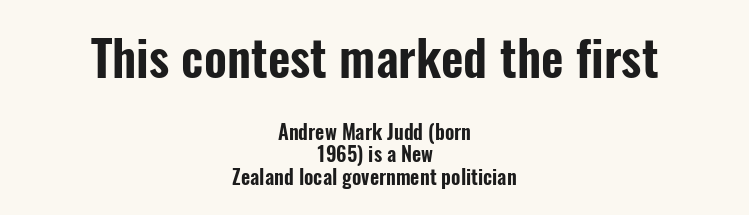
The image shows 49 px condensed sans-serif type, upright; set centered, tight line spacing (1.12x), normal letter spacing, not underlined; the first (top) block is 2.45x larger; low stroke contrast and a medium x-height.
